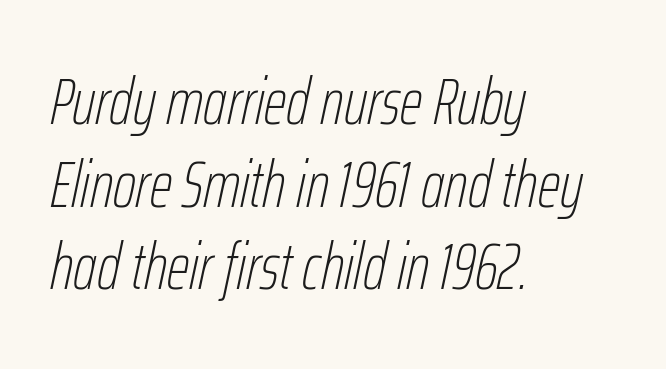
Q: Is the text bold? A: No.
Q: Is the text italic (slanted)? A: Yes, it leans right by about 12 degrees.
Q: Is the text underlined? A: No.
Q: How is the paragraph aligned? A: Left-aligned.
Q: Is the spacing between letters normal or unusually wide? A: Normal.
Q: Is the spacing between lines tight, normal or loose? A: Normal.
Q: Width (condensed, normal, or wide)? A: Condensed.
Q: Stroke contrast? A: Low.
Q: x-height? A: Medium.
Q: Monospaced? A: No.
